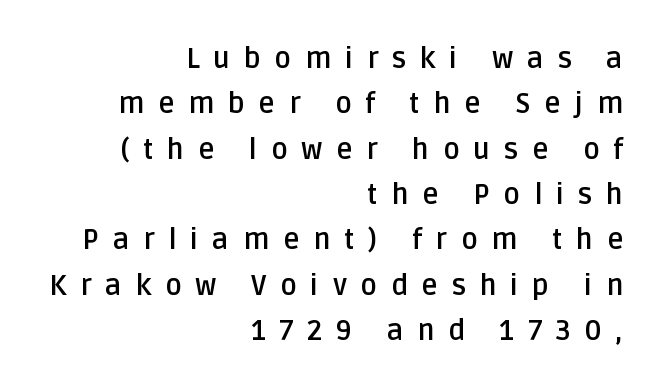
The image shows 28 px semibold sans-serif type, upright; set right-aligned, normal line spacing (1.62x), unusually wide letter spacing (+0.49 em), not underlined; low stroke contrast and a large x-height.
